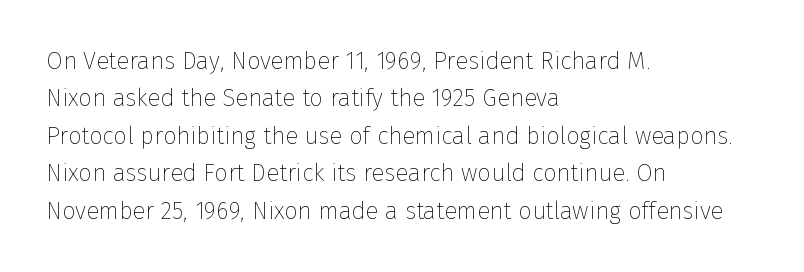
{"italic": "no", "bold": "no", "underline": "no", "align": "left", "line_spacing": "normal", "line_spacing_ratio": 1.56, "letter_spacing": "normal", "letter_spacing_em": 0.0, "glyph_px": 24}
